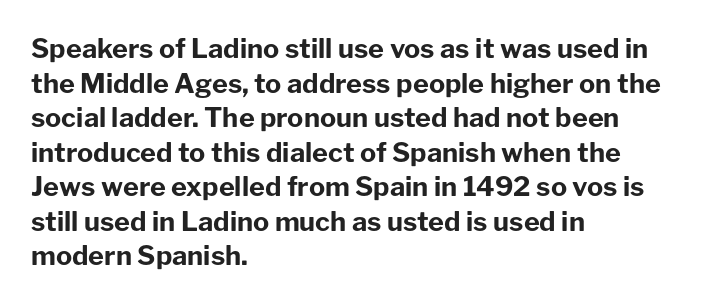
{"italic": "no", "bold": "yes", "underline": "no", "align": "left", "line_spacing": "normal", "line_spacing_ratio": 1.28, "letter_spacing": "normal", "letter_spacing_em": 0.0, "glyph_px": 27}
